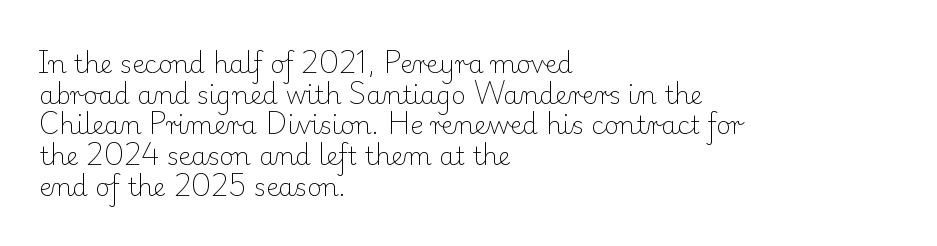
The letters look calm and open, with moderate or lighter stems. Descenders are the only things crossing below the line. Left-aligned paragraph, ragged on the right. Short note: letters normally spaced.
